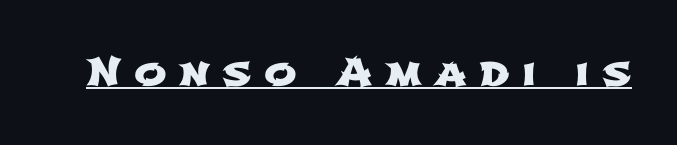
The tracking jumps out immediately: characters are airy and widely separated. Is this a sans? Yes — the strokes have no serifs. The rendered words wear a rule along their underside. Varying glyph widths throughout — classic text-font behaviour.
